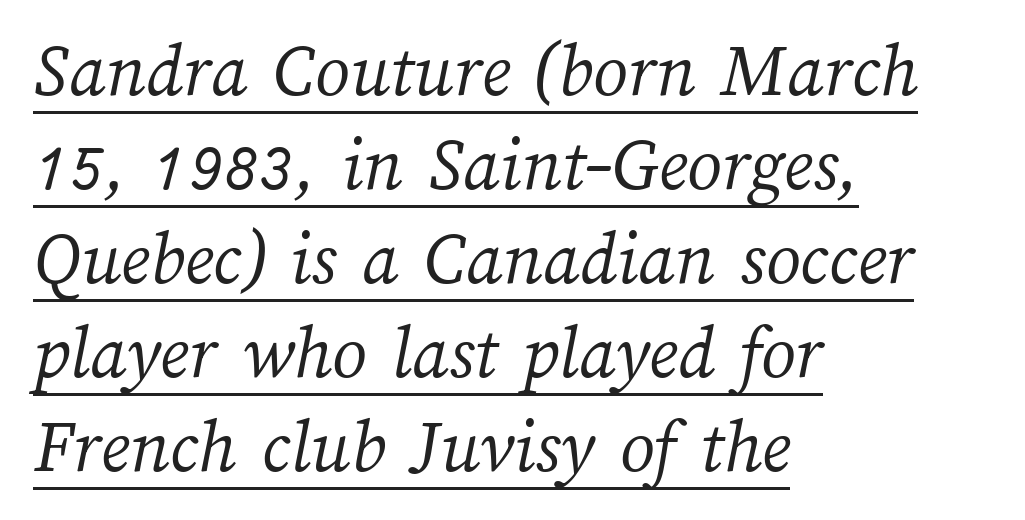
{"bold": "no", "weight": "light", "width": "normal", "stroke_contrast": "medium", "x_height": "medium", "monospaced": "no", "underline": "yes", "align": "left", "line_spacing_ratio": 1.22, "letter_spacing": "normal", "letter_spacing_em": 0.0, "glyph_px": 77}
